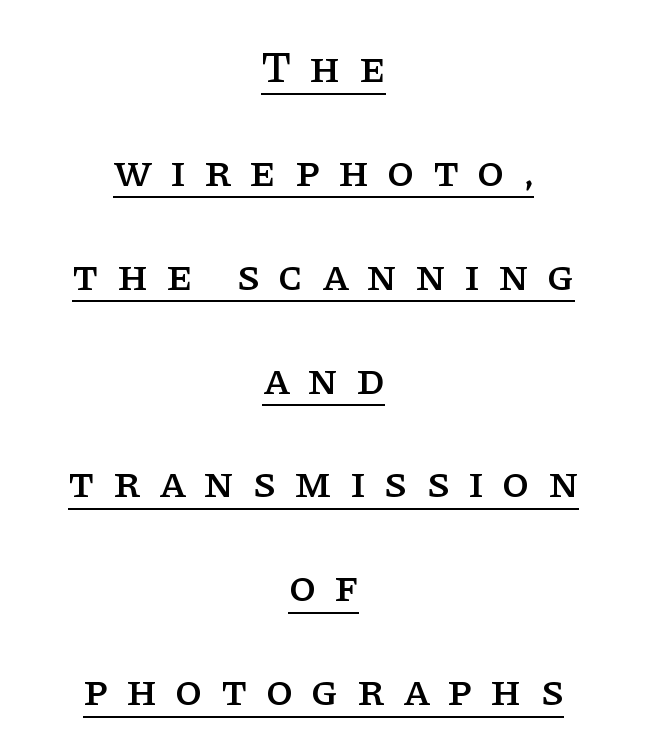
{"serif": "yes", "italic": "no", "width": "normal", "stroke_contrast": "low", "x_height": "large", "monospaced": "no", "underline": "yes", "align": "center", "line_spacing": "loose", "line_spacing_ratio": 2.36, "letter_spacing": "wide", "letter_spacing_em": 0.41, "glyph_px": 44}
